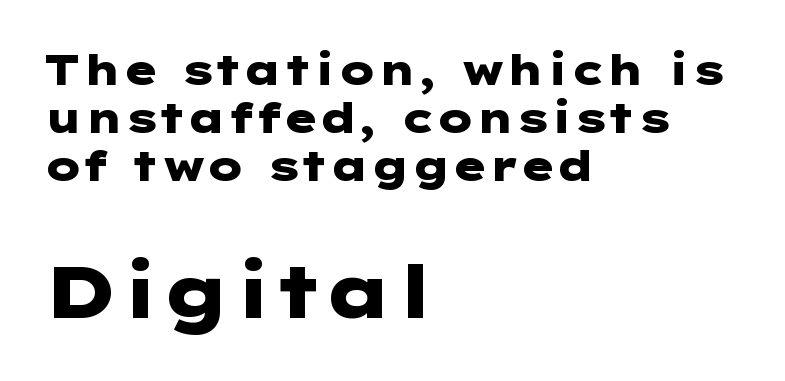
The image shows 73 px heavy, wide sans-serif type, upright; set left-aligned, tight line spacing (1.14x), normal letter spacing, not underlined; the second (bottom) block is 1.74x larger; low stroke contrast and a medium x-height.
